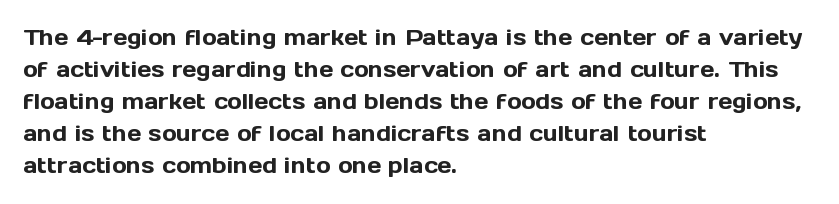
These lines were composed using upright roman letters. If you drew a ruler down the left edge, every line would touch it. In terms of leading, this rendering sits right in the middle. These lines keep a tight, regular rhythm from letter to letter. The glyphs are unaccompanied by any horizontal stroke below them.
